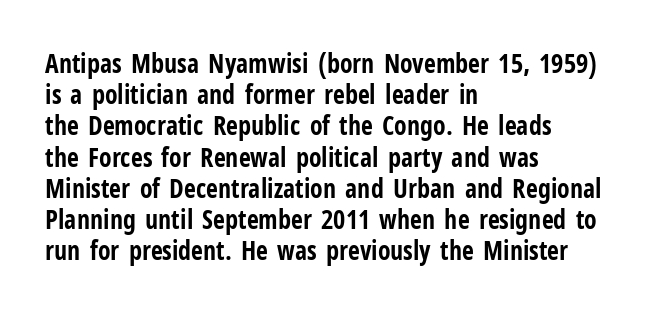
Q: Is the text bold? A: Yes.
Q: Is the text italic (slanted)? A: No, it is upright.
Q: Is the text underlined? A: No.
Q: How is the paragraph aligned? A: Left-aligned.
Q: Is the spacing between letters normal or unusually wide? A: Normal.
